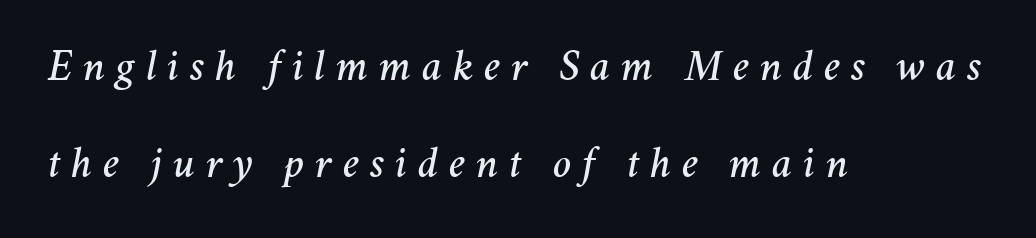
The image shows 44 px text type, italic (leaning right); set left-aligned, loose line spacing (2.2x), unusually wide letter spacing (+0.24 em), not underlined; medium stroke contrast and a medium x-height.
